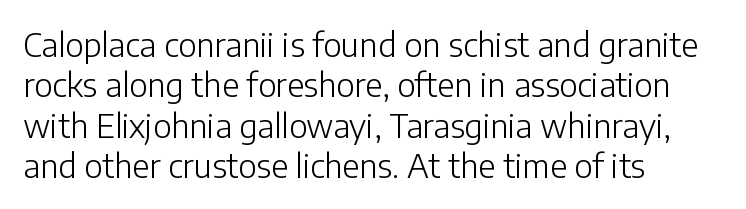
{"serif": "no", "italic": "no", "bold": "no", "weight": "light", "width": "normal", "stroke_contrast": "low", "x_height": "medium", "monospaced": "no", "underline": "no", "align": "left", "line_spacing_ratio": 1.22, "letter_spacing": "normal", "letter_spacing_em": 0.0, "glyph_px": 33}
